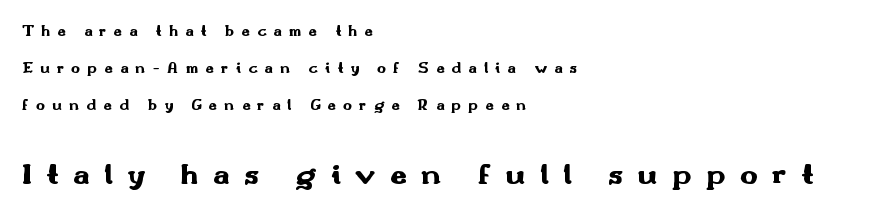
{"serif": "no", "italic": "no", "bold": "yes", "weight": "heavy", "width": "wide", "stroke_contrast": "medium", "x_height": "small", "monospaced": "no", "underline": "no", "align": "left", "line_spacing": "loose", "line_spacing_ratio": 2.46, "letter_spacing": "wide", "letter_spacing_em": 0.48, "larger_block": "second", "size_ratio": 2.0, "glyph_px": 30}
